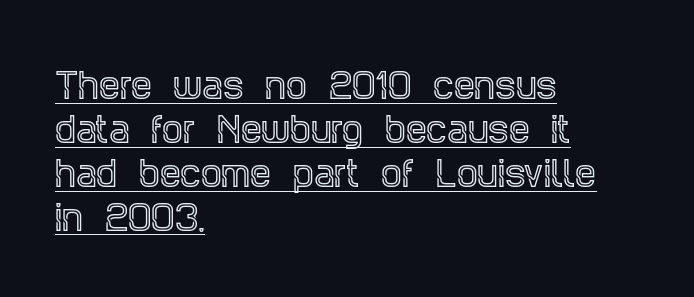
Every word sits above its own underline. Each letter keeps its own natural width here, so spacing adapts to shape. What's the leading like? Ordinary, nothing unusual. Inter-character spacing is left at the font's built-in metrics.
